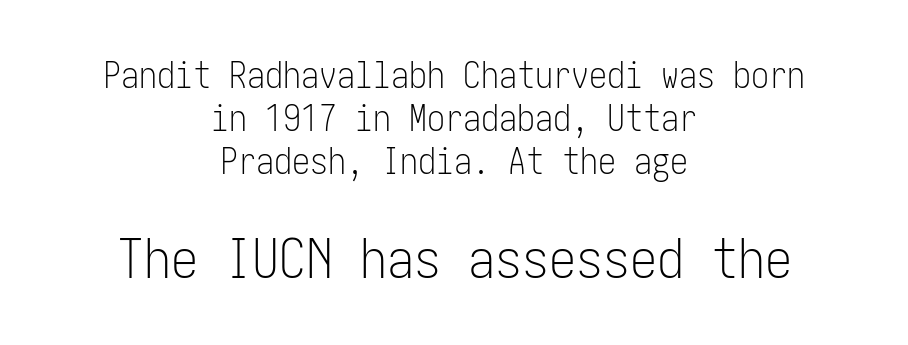
The image shows 54 px light, condensed sans-serif type, upright; set centered, line spacing 1.2x, normal letter spacing, not underlined; the second (bottom) block is 1.5x larger; low stroke contrast and a medium x-height.
